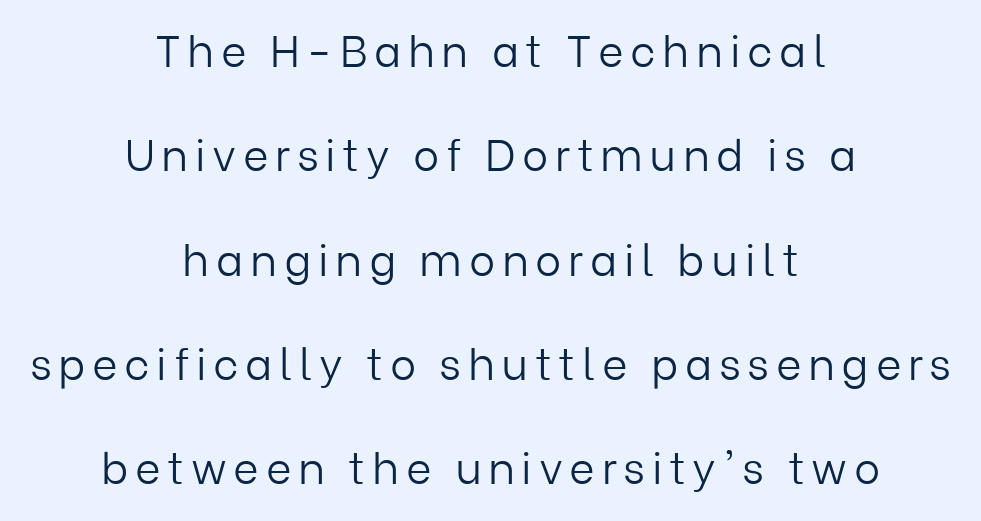
Honestly, the rows look like they've been pulled way apart. This is not heavy type; no bold has been used. It's the straight-up-and-down kind of type. This rendering employs a face without finishing strokes, i.e., a sans-serif.
